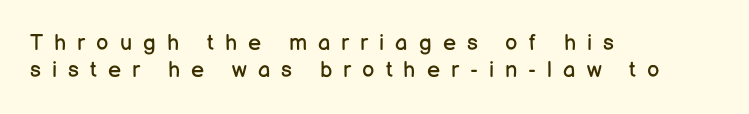
The lettering holds an erect, upright posture throughout. Loose tracking; the words dissolve into strings of separated letters. Glance below the letters and you will spot only blank space. Stems here are at most as thick as an everyday book face. These lines stack with their left ends in a neat column.
